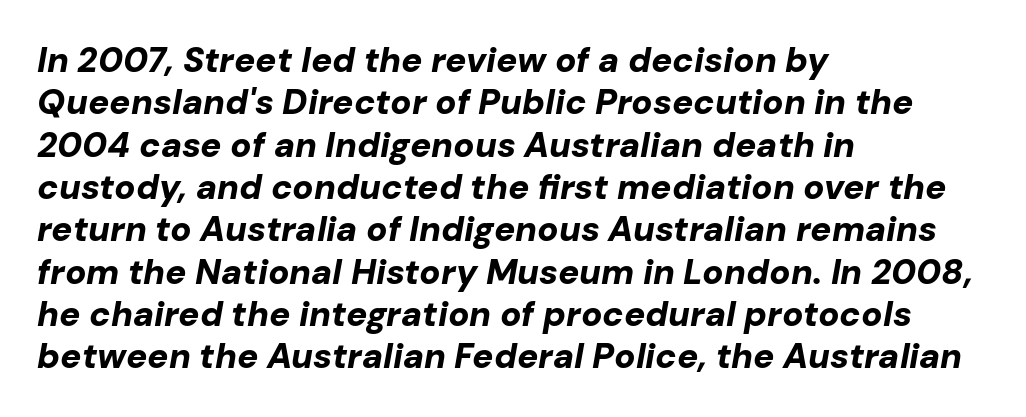
The image shows 35 px bold type, italic (leaning right); set left-aligned, line spacing 1.21x, normal letter spacing, not underlined; low stroke contrast and a medium x-height.
